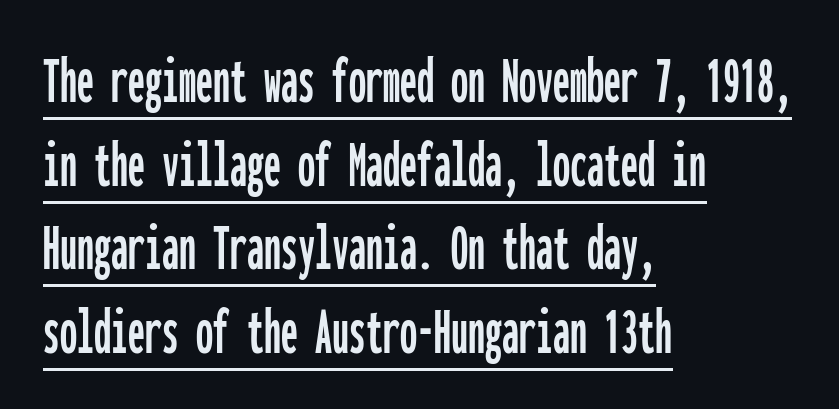
The image shows 68 px condensed sans-serif type, upright, monospaced; set left-aligned, line spacing 1.23x, normal letter spacing, underlined; low stroke contrast and a medium x-height.
